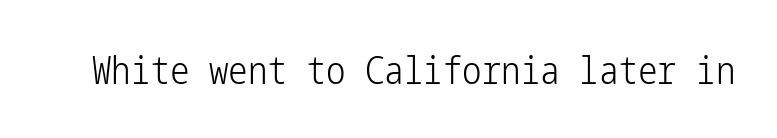
Q: Is the text bold? A: No.
Q: Is the text italic (slanted)? A: No, it is upright.
Q: Is the typeface a serif or a sans-serif typeface? A: Sans-serif.
Q: Is the text underlined? A: No.
Q: Is the spacing between letters normal or unusually wide? A: Normal.
Q: Width (condensed, normal, or wide)? A: Condensed.
Q: Stroke contrast? A: Low.
Q: x-height? A: Medium.
